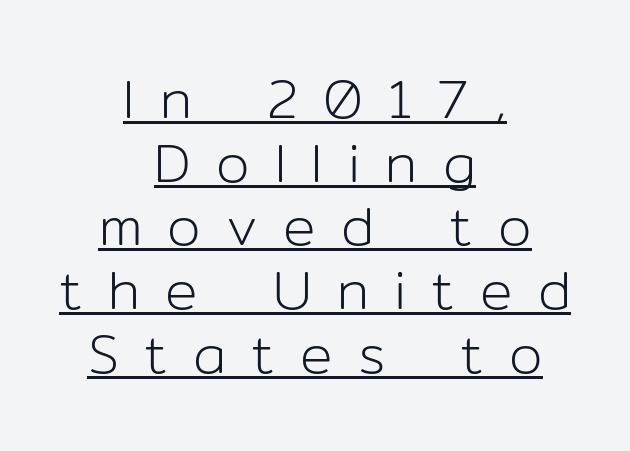
{"serif": "no", "italic": "no", "bold": "no", "weight": "light", "width": "normal", "stroke_contrast": "low", "x_height": "medium", "monospaced": "no", "underline": "yes", "align": "center", "line_spacing_ratio": 1.18, "letter_spacing": "wide", "letter_spacing_em": 0.47, "glyph_px": 54}
